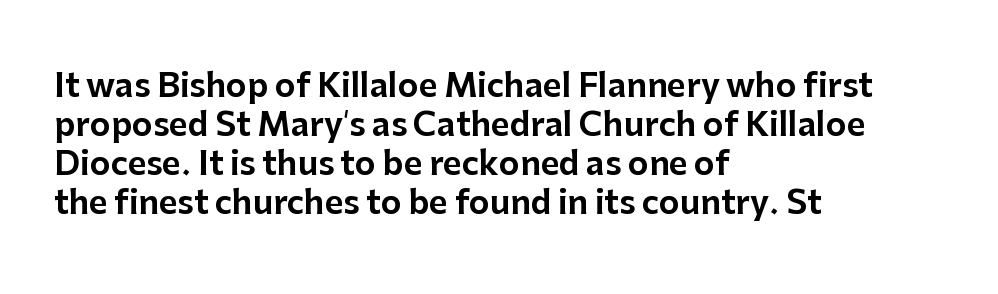
The image shows 32 px sans-serif type, upright; set left-aligned, line spacing 1.22x, normal letter spacing, not underlined; low stroke contrast and a medium x-height.
